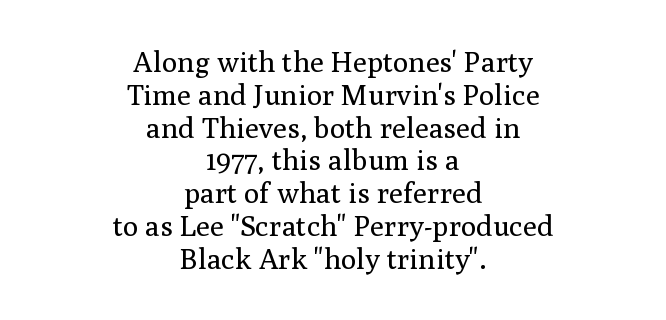
The font is comparable to plain body text, perhaps lighter. Style check: upright. The typesetter chose a symmetrical, centered arrangement here. Just letters on the line, the space beneath them empty. Inter-character spacing is left at the font's built-in metrics. Spacing verdict: proportional, widths tailored to each character.
